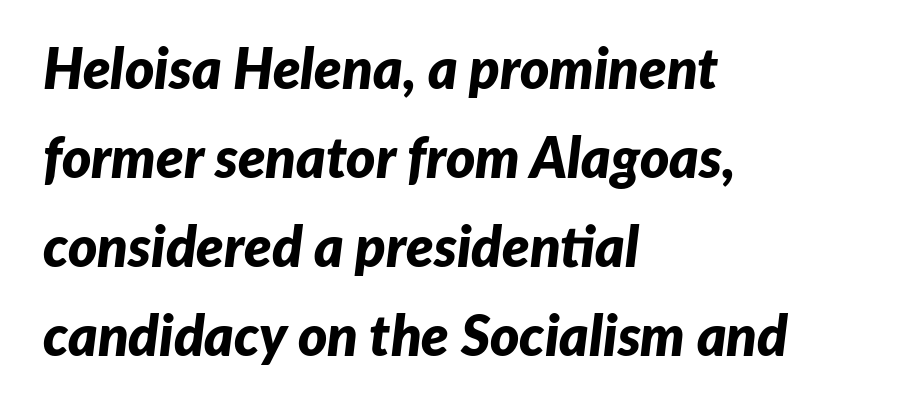
{"italic": "yes", "lean": "right", "slant_degrees": 7, "bold": "yes", "weight": "bold", "width": "normal", "stroke_contrast": "low", "x_height": "medium", "monospaced": "no", "underline": "no", "align": "left", "line_spacing": "normal", "line_spacing_ratio": 1.59, "letter_spacing": "normal", "letter_spacing_em": 0.0, "glyph_px": 56}
